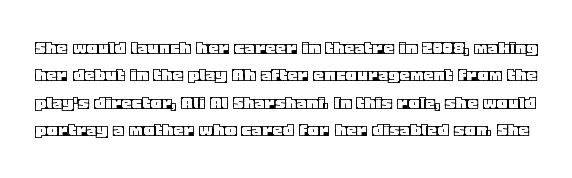
The image shows 21 px text type, upright; set normal line spacing (1.3x), normal letter spacing, not underlined.
